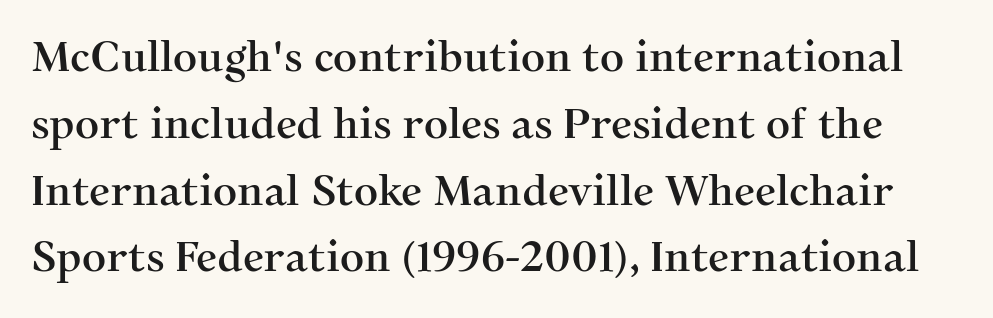
The leading is moderate, giving the passage an even texture. Classification — serif. Descenders are the only things crossing below the line. The face used here is proportionally spaced, like ordinary book or web type. Nope, not italic — everything's standing straight.
